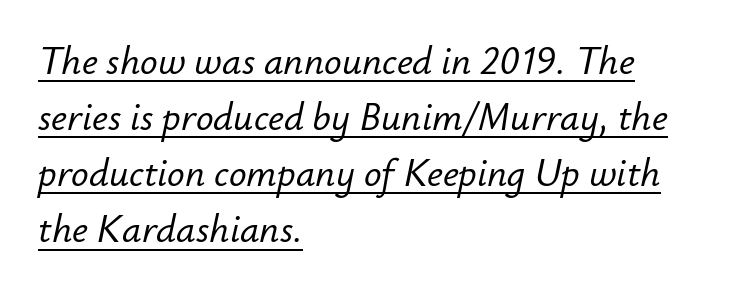
The image shows 39 px text type, italic (leaning right); set left-aligned, normal line spacing (1.44x), normal letter spacing, underlined; low stroke contrast and a small x-height.
